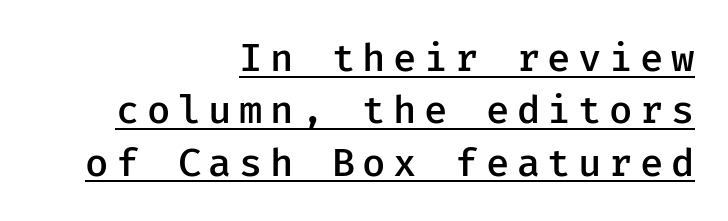
{"serif": "no", "italic": "no", "bold": "semi", "weight": "semibold", "width": "normal", "stroke_contrast": "low", "x_height": "medium", "underline": "yes", "align": "right", "line_spacing": "normal", "line_spacing_ratio": 1.34, "glyph_px": 39}
